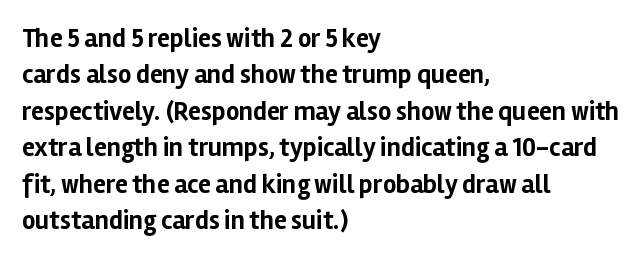
Characters remain perfectly vertical along every line. The passage is arranged the way most books set body copy — flush left. These lines sit exactly where default settings would place them. Nobody touched the tracking dial on this one. Descender tails drop into unmarked territory. Is the type bold? Yes — the strokes are clearly thick and heavy.
